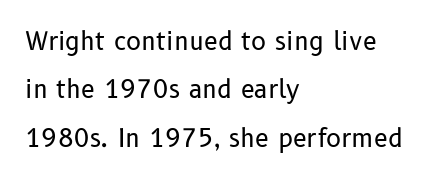
Q: Is the text bold? A: No.
Q: Is the text italic (slanted)? A: No, it is upright.
Q: Is the text underlined? A: No.
Q: How is the paragraph aligned? A: Left-aligned.
Q: Is the spacing between letters normal or unusually wide? A: Normal.
Q: Is the spacing between lines tight, normal or loose? A: Loose.
